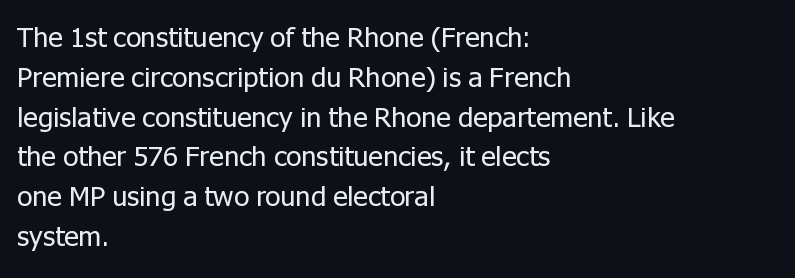
The image shows 28 px regular-weight sans-serif type, upright; set left-aligned, normal line spacing (1.42x), normal letter spacing, not underlined; low stroke contrast and a medium x-height.
